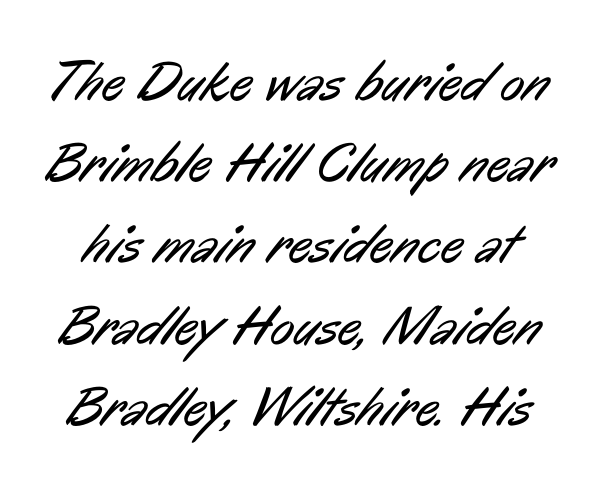
{"serif": "no", "bold": "no", "weight": "regular", "width": "condensed", "stroke_contrast": "low", "x_height": "medium", "monospaced": "no", "underline": "no", "line_spacing": "normal", "line_spacing_ratio": 1.45, "letter_spacing": "normal", "letter_spacing_em": 0.0, "glyph_px": 56}
